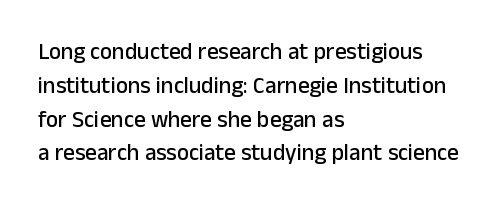
Q: Is the text italic (slanted)? A: No, it is upright.
Q: Is the text underlined? A: No.
Q: How is the paragraph aligned? A: Left-aligned.
Q: Is the spacing between letters normal or unusually wide? A: Normal.
Q: Is the spacing between lines tight, normal or loose? A: Normal.
